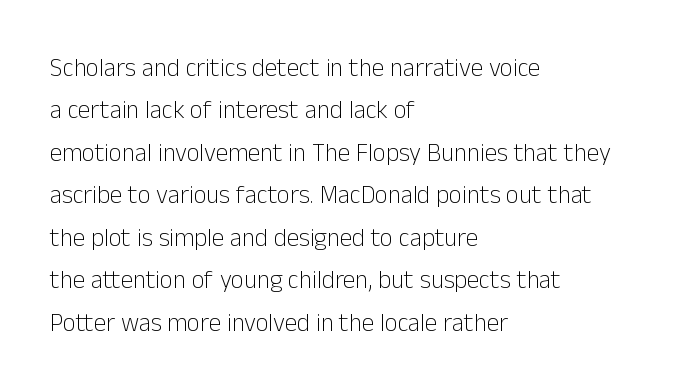
Lines of text with bare space underneath. The vertical gap from one line to the next is medium. Visually the block forms a straight wall on the left and a jagged coastline on the right. These lines were composed using upright roman letters. Characters follow at the spacing the type designer built in. This is not heavy type; no bold has been used.
